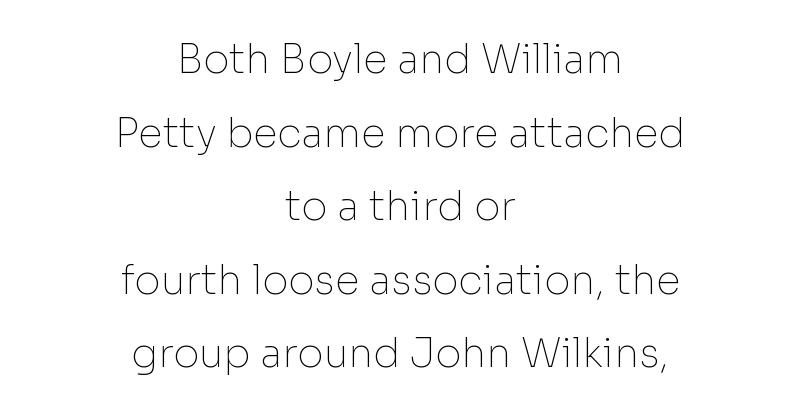
The whitespace from short lines is split evenly between both sides. Letters rest on an invisible, unmarked baseline. The rendering shows plain stroke endings on the letterforms — a sans-serif design. Here the glyphs are tracked normally, forming tight word shapes.
